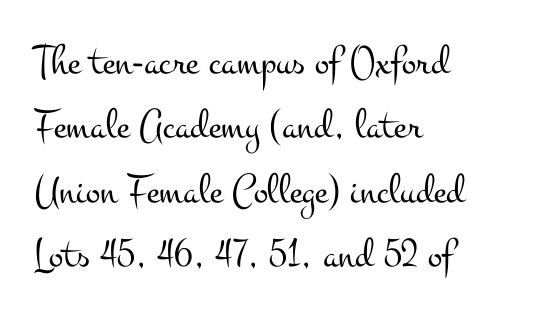
The image shows 43 px light, wide serif type; set left-aligned, normal line spacing (1.5x), normal letter spacing, not underlined; medium stroke contrast and a small x-height.
